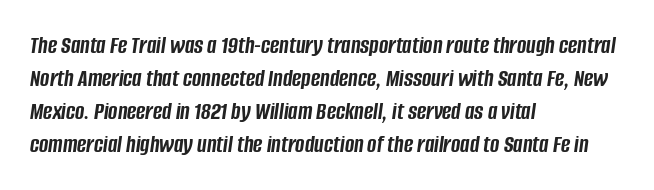
The image shows 25 px bold type, italic (leaning right); set left-aligned, normal line spacing (1.32x), normal letter spacing, not underlined.
